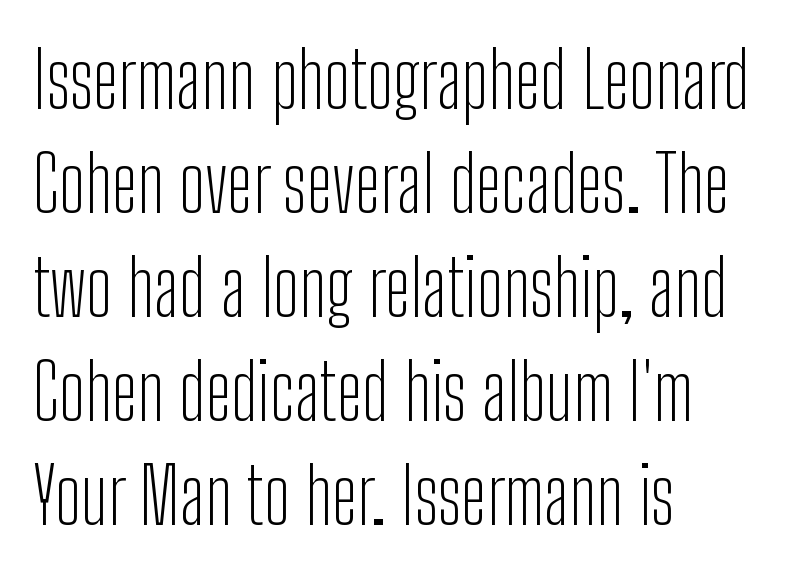
Q: Is the text bold? A: No.
Q: Is the text italic (slanted)? A: No, it is upright.
Q: Is the typeface a serif or a sans-serif typeface? A: Sans-serif.
Q: Is the text underlined? A: No.
Q: How is the paragraph aligned? A: Left-aligned.
Q: Is the spacing between letters normal or unusually wide? A: Normal.
Q: Is the spacing between lines tight, normal or loose? A: Normal.
Q: Width (condensed, normal, or wide)? A: Condensed.
Q: Stroke contrast? A: Low.
Q: x-height? A: Medium.
Q: Monospaced? A: No.
